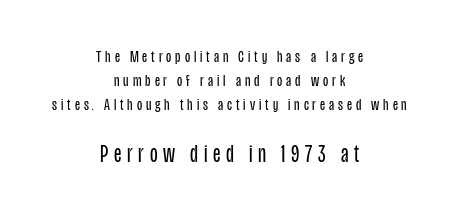
{"italic": "no", "bold": "no", "underline": "no", "align": "center", "line_spacing": "normal", "line_spacing_ratio": 1.42, "letter_spacing": "wide", "letter_spacing_em": 0.23, "larger_block": "second", "size_ratio": 1.47, "glyph_px": 25}
